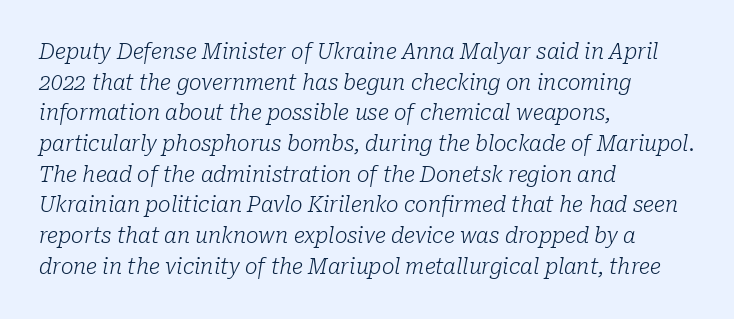
If you drew a ruler down the left edge, every line would touch it. Standard letterfit; no display-style spreading of the glyphs. The passage shown is not underscored anywhere. The lines sit at an ordinary, default distance from one another. Yep, that's italic — everything's leaning. Unbolded letterforms with no extra heft.
